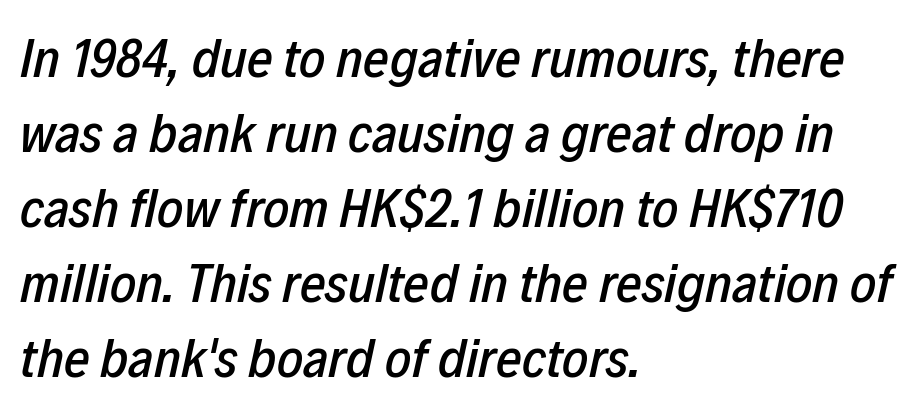
This is oblique type, the kind used for emphasis or titles. The setting favours the left margin, as ordinary paragraphs usually do. The passage shown has conventional tracking throughout. Spacing verdict: proportional, widths tailored to each character.
